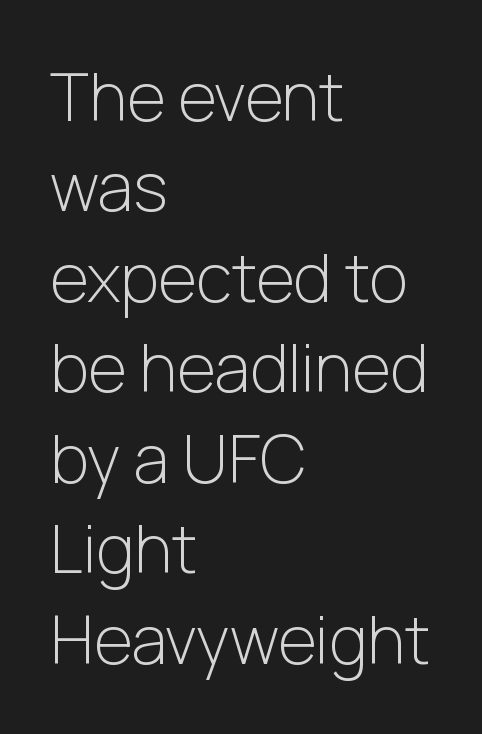
Q: Is the text bold? A: No.
Q: Is the text italic (slanted)? A: No, it is upright.
Q: Is the typeface a serif or a sans-serif typeface? A: Sans-serif.
Q: Is the text underlined? A: No.
Q: How is the paragraph aligned? A: Left-aligned.
Q: Is the spacing between letters normal or unusually wide? A: Normal.
Q: Is the spacing between lines tight, normal or loose? A: Normal.
Q: Width (condensed, normal, or wide)? A: Normal.
Q: Stroke contrast? A: Low.
Q: x-height? A: Medium.
Q: Monospaced? A: No.
